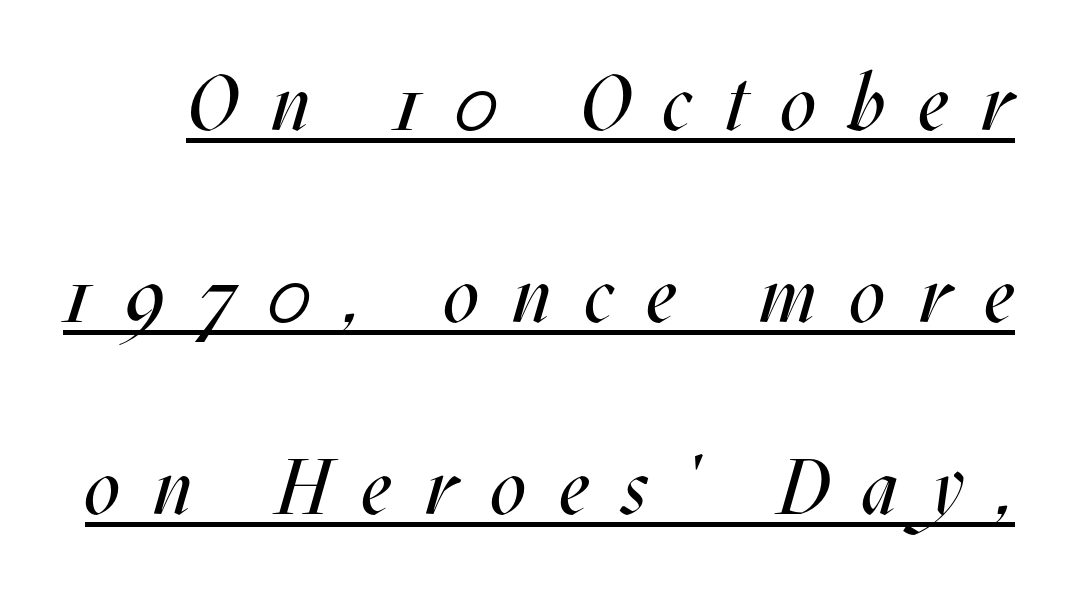
{"italic": "yes", "lean": "right", "slant_degrees": 17, "bold": "no", "weight": "regular", "width": "condensed", "stroke_contrast": "medium", "x_height": "large", "monospaced": "no", "underline": "yes", "line_spacing": "loose", "line_spacing_ratio": 2.46, "letter_spacing": "wide", "letter_spacing_em": 0.43, "glyph_px": 78}
